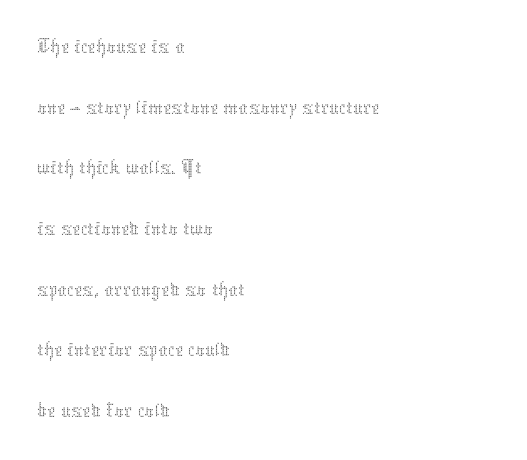
The image shows 47 px thin type, upright; set left-aligned, normal line spacing (1.29x), normal letter spacing, not underlined; medium stroke contrast and a medium x-height.
